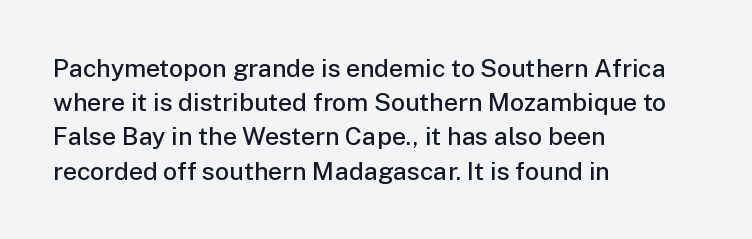
{"italic": "no", "bold": "semi", "underline": "no", "align": "left", "line_spacing": "normal", "line_spacing_ratio": 1.37, "letter_spacing": "normal", "letter_spacing_em": 0.0, "glyph_px": 25}
